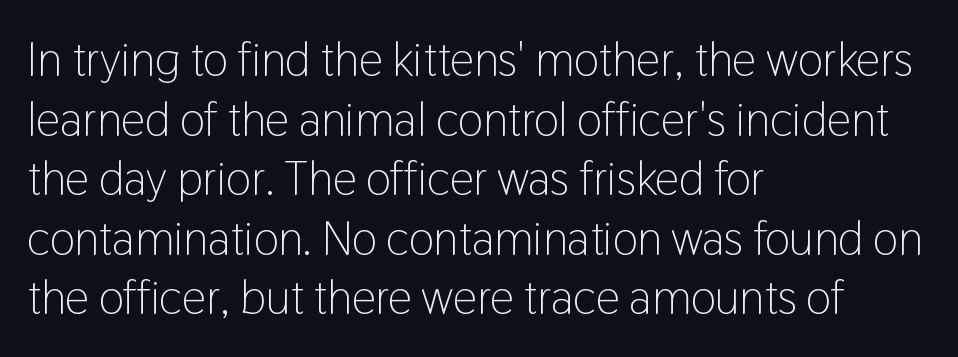
The image shows 48 px light, condensed sans-serif type, upright; set left-aligned, line spacing 1.24x, normal letter spacing, not underlined; low stroke contrast and a medium x-height.
